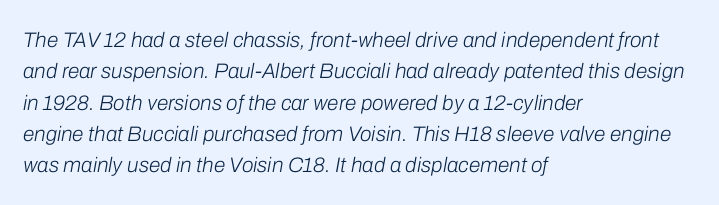
Q: Is the text bold? A: No.
Q: Is the text italic (slanted)? A: Yes, it leans right by about 10 degrees.
Q: Is the text underlined? A: No.
Q: How is the paragraph aligned? A: Left-aligned.
Q: Is the spacing between letters normal or unusually wide? A: Normal.
Q: Is the spacing between lines tight, normal or loose? A: Normal.
